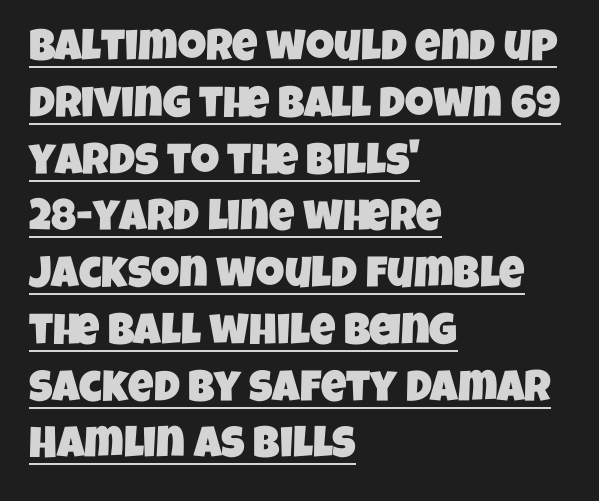
{"serif": "no", "width": "condensed", "stroke_contrast": "low", "x_height": "large", "monospaced": "no", "underline": "yes", "align": "left", "line_spacing": "normal", "line_spacing_ratio": 1.29, "letter_spacing": "normal", "letter_spacing_em": 0.0, "glyph_px": 44}
